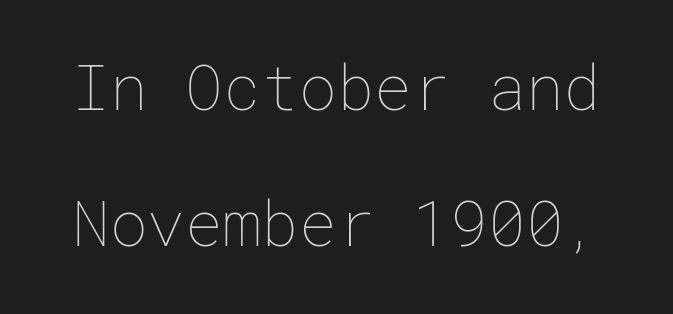
The image shows 63 px thin type, upright; set loose line spacing (2.16x), normal letter spacing, not underlined; low stroke contrast and a medium x-height.
